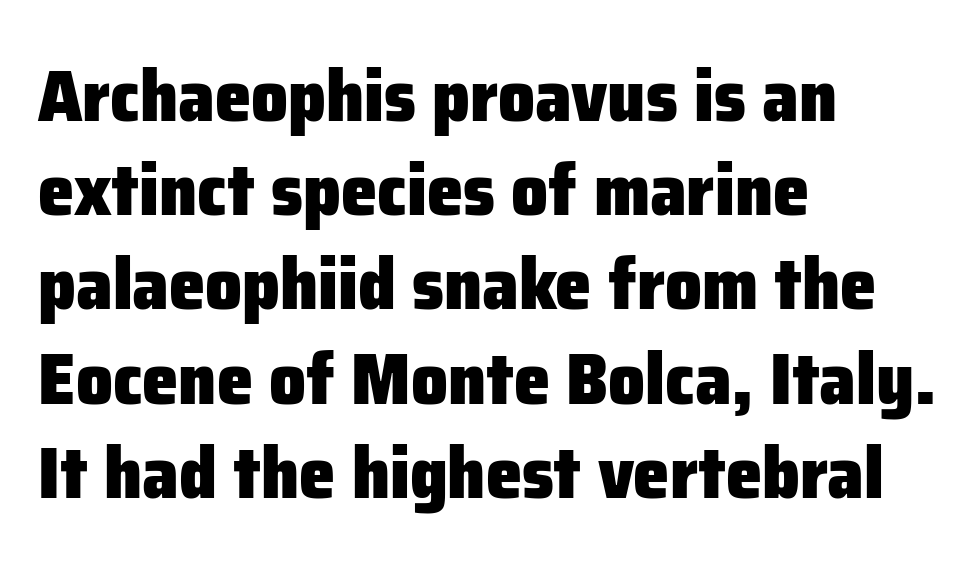
{"serif": "no", "italic": "no", "bold": "yes", "weight": "heavy", "width": "normal", "stroke_contrast": "low", "x_height": "medium", "monospaced": "no", "underline": "no", "align": "left", "line_spacing": "normal", "line_spacing_ratio": 1.29, "letter_spacing": "normal", "letter_spacing_em": 0.0, "glyph_px": 73}
